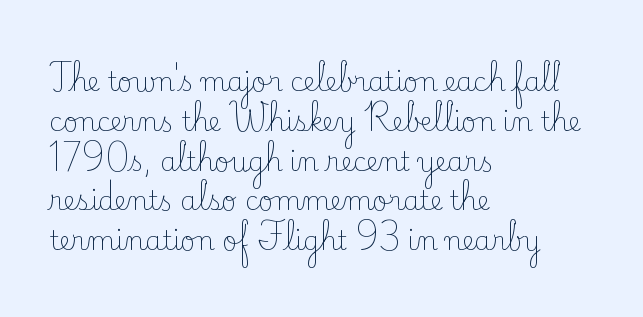
Q: Is the text bold? A: No.
Q: Is the text italic (slanted)? A: No, it is upright.
Q: Is the text underlined? A: No.
Q: How is the paragraph aligned? A: Left-aligned.
Q: Is the spacing between letters normal or unusually wide? A: Normal.
Q: Is the spacing between lines tight, normal or loose? A: Normal.
